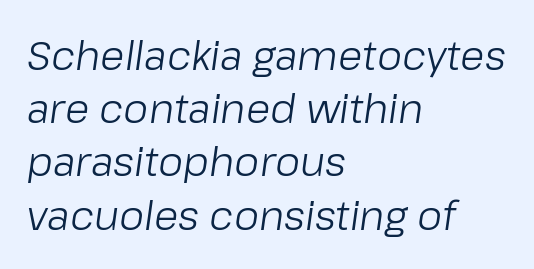
{"italic": "yes", "lean": "right", "slant_degrees": 8, "bold": "no", "weight": "light", "width": "normal", "stroke_contrast": "low", "x_height": "medium", "monospaced": "no", "underline": "no", "align": "left", "line_spacing": "normal", "line_spacing_ratio": 1.33, "letter_spacing": "normal", "letter_spacing_em": 0.0, "glyph_px": 40}
